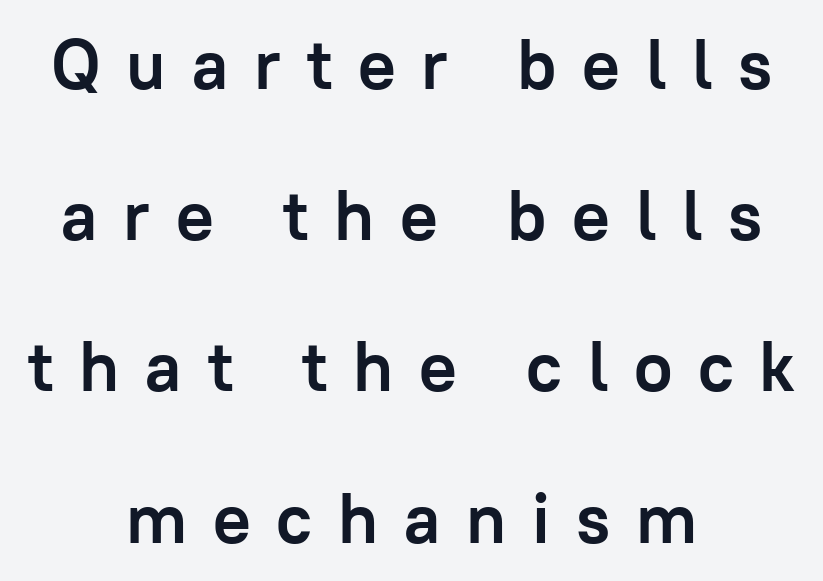
The image shows 70 px semibold sans-serif type, upright; set centered, loose line spacing (2.16x), unusually wide letter spacing (+0.37 em), not underlined; low stroke contrast and a medium x-height.
